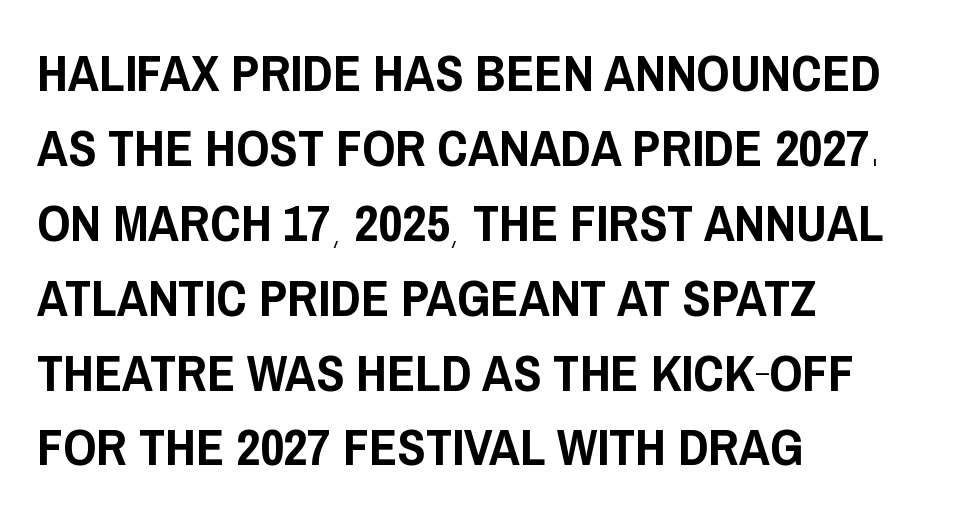
The image shows 52 px condensed sans-serif type, upright; set left-aligned, normal line spacing (1.44x), normal letter spacing, not underlined; low stroke contrast and a large x-height.
